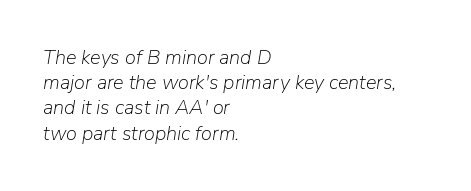
Q: Is the text bold? A: No.
Q: Is the text italic (slanted)? A: Yes, it leans right by about 9 degrees.
Q: Is the text underlined? A: No.
Q: How is the paragraph aligned? A: Left-aligned.
Q: Is the spacing between letters normal or unusually wide? A: Normal.
Q: Is the spacing between lines tight, normal or loose? A: Normal.
